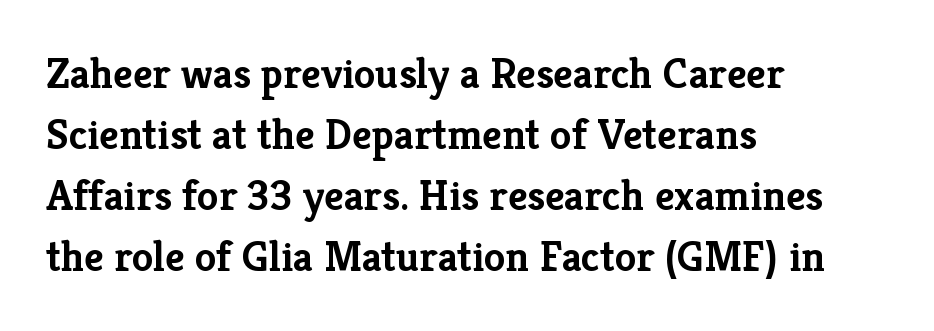
The image shows 43 px semibold serif type, upright; set left-aligned, normal line spacing (1.42x), normal letter spacing, not underlined; low stroke contrast and a medium x-height.
